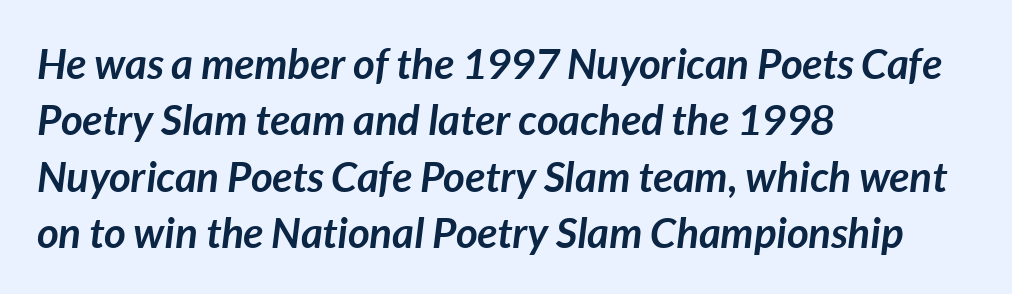
This sample uses an oblique cut, with every glyph tilted off the vertical. You'd pick this weight for a headline — it's a proper bold. The type is set solid horizontally, with unmodified tracking. A student would call this left alignment; a typographer would say flush left, rag right. Is this a fixed-width face? No — the glyphs have proportional, varying widths.
